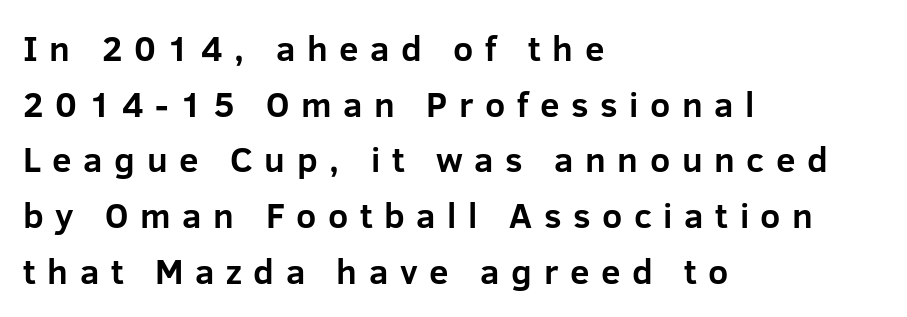
Each word looks stretched out because of the extra space between its letters. The characters display no serif detailing; their extremities are plain. Type without underlining. Thick stems and heavy bowls — unmistakably bold. Normally led — the rows are evenly, conventionally spaced. These lines stack with their left ends in a neat column.
